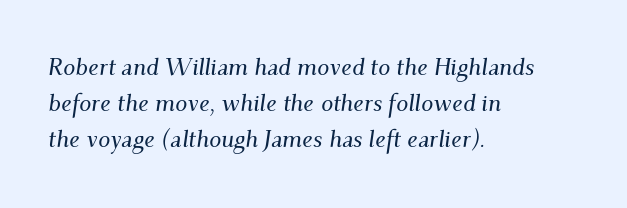
The lettering tilts uniformly, giving the passage an italic look. Leftover space on each line is placed entirely after the last word. Here the glyphs are tracked normally, forming tight word shapes. Letters rest on an invisible, unmarked baseline. Baseline-to-baseline distance is the conventional proportion of letter height.
